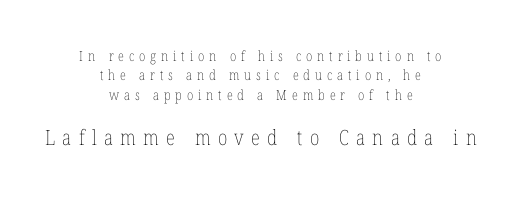
The block of text has a typical density, with ordinary space between rows. In terms of letterspacing, this is a distinctly airy, spread setting. This is not heavy type; no bold has been used. The second block has been scaled up relative to the first. If you folded the block vertically in half, each line would mirror itself in length. Underline: absent.
